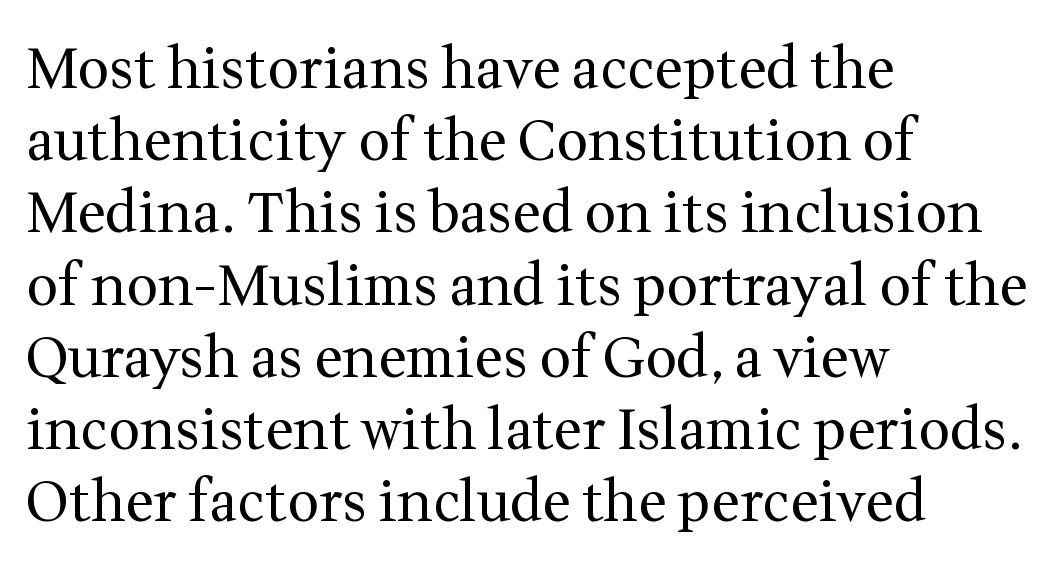
Every row of glyphs begins at an identical x-position on the left. A normal amount of white space separates one row of letters from the next. Check the space under the baseline: it is left empty. The text was rendered using a seriffed face with decorative stroke endings.
